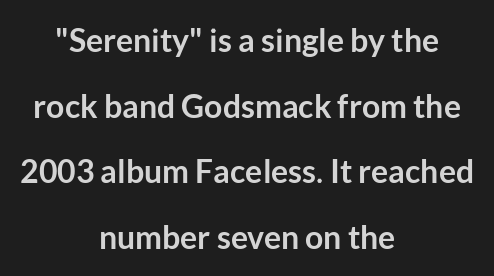
The image shows 32 px semibold sans-serif type, upright; set centered, loose line spacing (2.05x), normal letter spacing, not underlined; low stroke contrast and a medium x-height.
